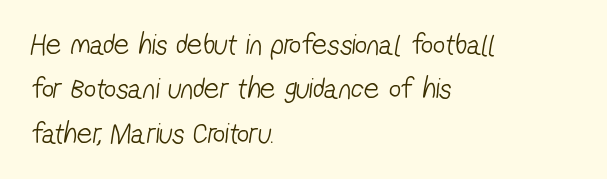
{"serif": "no", "bold": "no", "weight": "light", "width": "condensed", "stroke_contrast": "low", "x_height": "medium", "monospaced": "no", "underline": "no", "align": "left", "line_spacing": "normal", "line_spacing_ratio": 1.48, "letter_spacing": "normal", "letter_spacing_em": 0.0, "glyph_px": 30}
